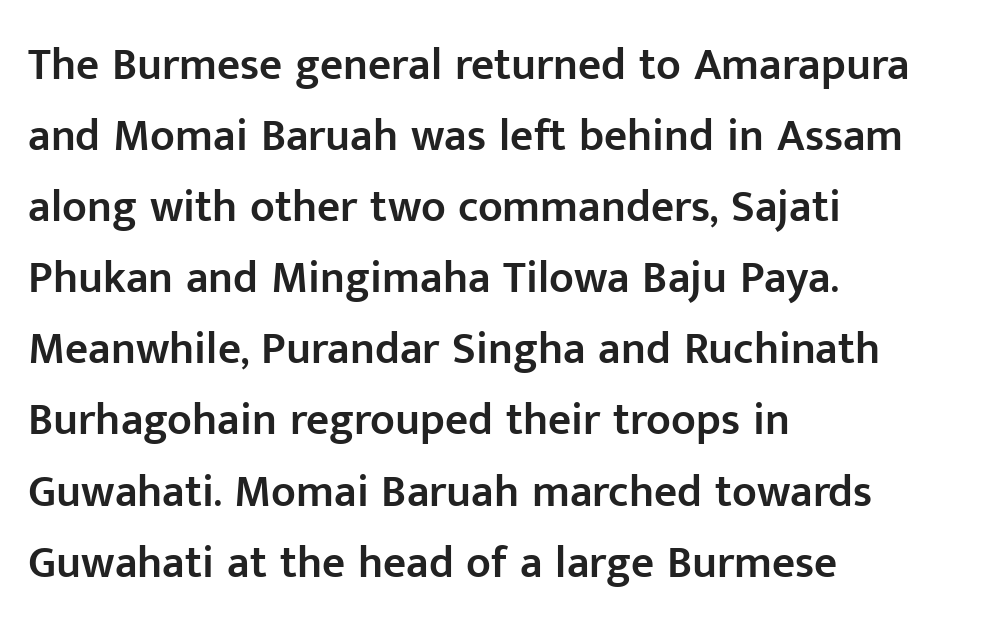
Q: Is the text bold? A: Semi-bold.
Q: Is the text italic (slanted)? A: No, it is upright.
Q: Is the typeface a serif or a sans-serif typeface? A: Sans-serif.
Q: Is the text underlined? A: No.
Q: How is the paragraph aligned? A: Left-aligned.
Q: Is the spacing between letters normal or unusually wide? A: Normal.
Q: Is the spacing between lines tight, normal or loose? A: Normal.
Q: Width (condensed, normal, or wide)? A: Normal.
Q: Stroke contrast? A: Low.
Q: x-height? A: Medium.
Q: Monospaced? A: No.
